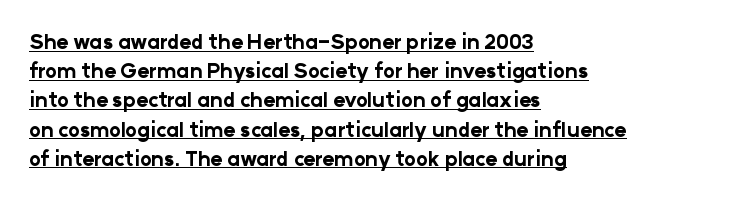
{"italic": "no", "bold": "yes", "underline": "yes", "align": "left", "line_spacing": "normal", "line_spacing_ratio": 1.46, "letter_spacing": "normal", "letter_spacing_em": 0.0, "glyph_px": 20}
